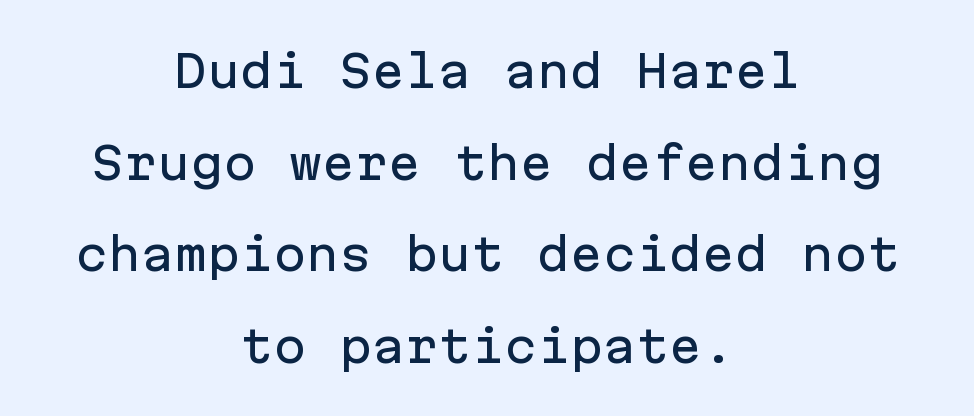
{"serif": "no", "italic": "no", "width": "normal", "stroke_contrast": "low", "x_height": "medium", "monospaced": "yes", "underline": "no", "align": "center", "line_spacing": "loose", "line_spacing_ratio": 2.08, "letter_spacing": "normal", "letter_spacing_em": 0.0, "glyph_px": 44}
